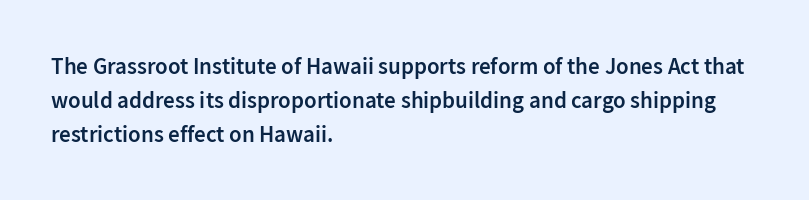
Q: Is the text bold? A: Semi-bold.
Q: Is the text italic (slanted)? A: No, it is upright.
Q: Is the text underlined? A: No.
Q: How is the paragraph aligned? A: Left-aligned.
Q: Is the spacing between letters normal or unusually wide? A: Normal.
Q: Is the spacing between lines tight, normal or loose? A: Normal.
